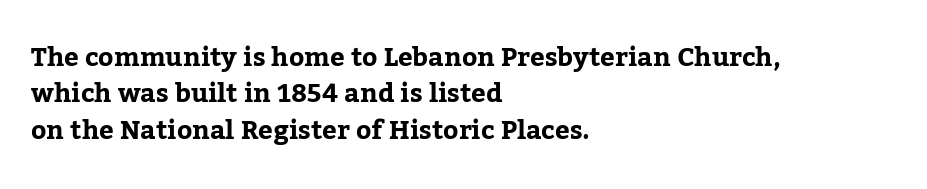
{"italic": "no", "bold": "yes", "underline": "no", "align": "left", "line_spacing": "normal", "line_spacing_ratio": 1.4, "letter_spacing": "normal", "letter_spacing_em": 0.0, "glyph_px": 26}
